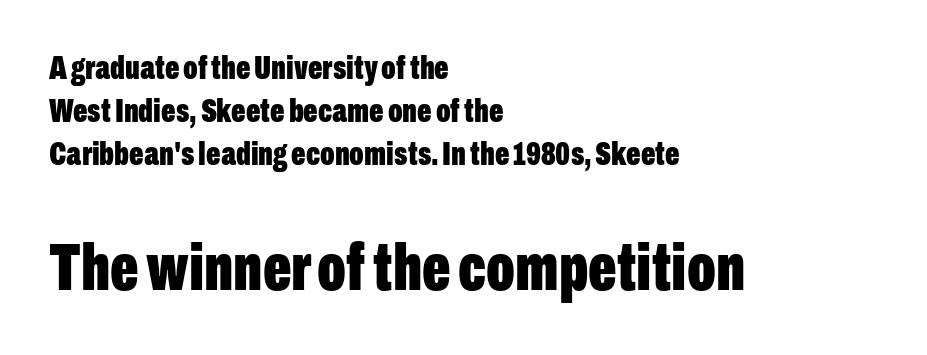
{"serif": "no", "italic": "no", "bold": "yes", "weight": "bold", "width": "condensed", "stroke_contrast": "low", "x_height": "medium", "monospaced": "no", "underline": "no", "align": "left", "line_spacing": "normal", "line_spacing_ratio": 1.26, "letter_spacing": "normal", "letter_spacing_em": 0.0, "larger_block": "second", "size_ratio": 1.97, "glyph_px": 67}
